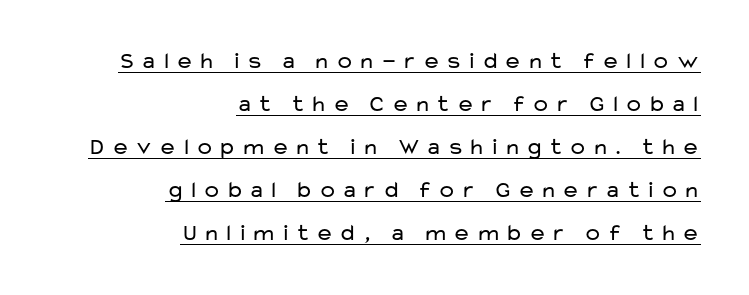
Q: Is the text bold? A: No.
Q: Is the text italic (slanted)? A: No, it is upright.
Q: Is the text underlined? A: Yes.
Q: How is the paragraph aligned? A: Right-aligned.
Q: Is the spacing between letters normal or unusually wide? A: Unusually wide.
